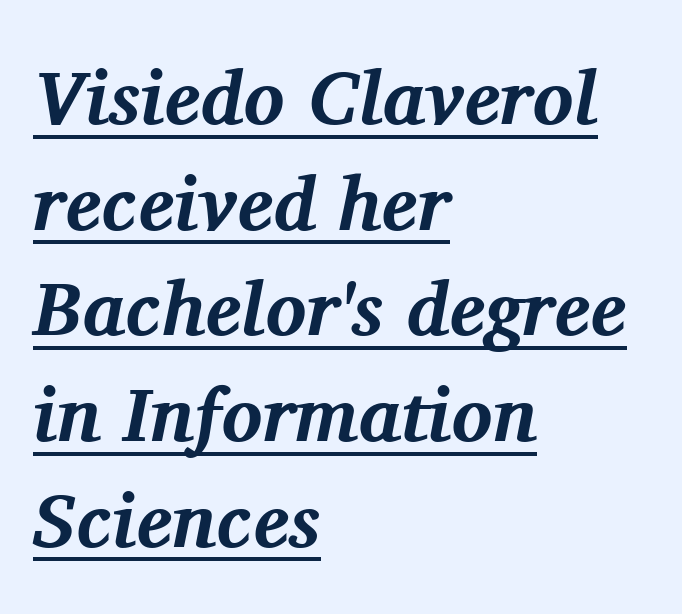
{"serif": "yes", "italic": "yes", "lean": "right", "slant_degrees": 11, "bold": "yes", "weight": "bold", "width": "normal", "stroke_contrast": "medium", "x_height": "medium", "monospaced": "no", "underline": "yes", "align": "left", "line_spacing": "normal", "line_spacing_ratio": 1.39, "letter_spacing": "normal", "letter_spacing_em": 0.0, "glyph_px": 76}
